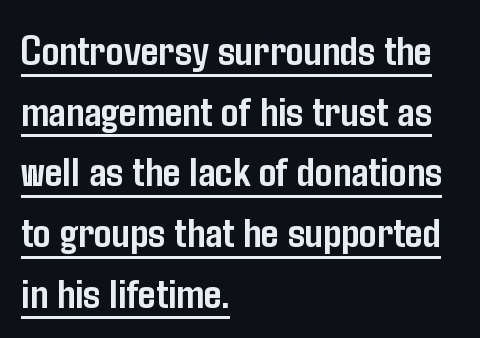
The image shows 44 px semibold, condensed sans-serif type, upright; set left-aligned, normal line spacing (1.38x), normal letter spacing, underlined; low stroke contrast and a medium x-height.
